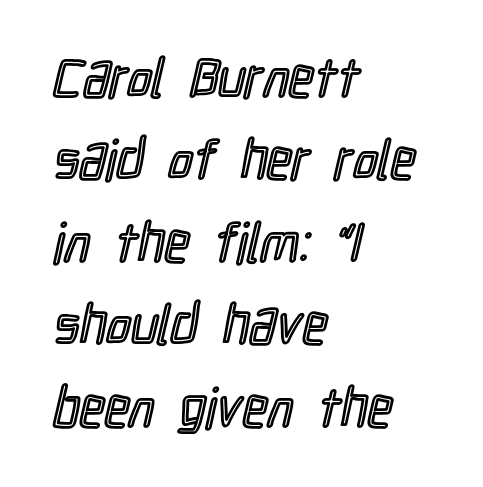
{"width": "condensed", "x_height": "medium", "monospaced": "no", "underline": "no", "align": "left", "line_spacing": "normal", "line_spacing_ratio": 1.5, "letter_spacing": "normal", "letter_spacing_em": 0.0, "glyph_px": 55}
